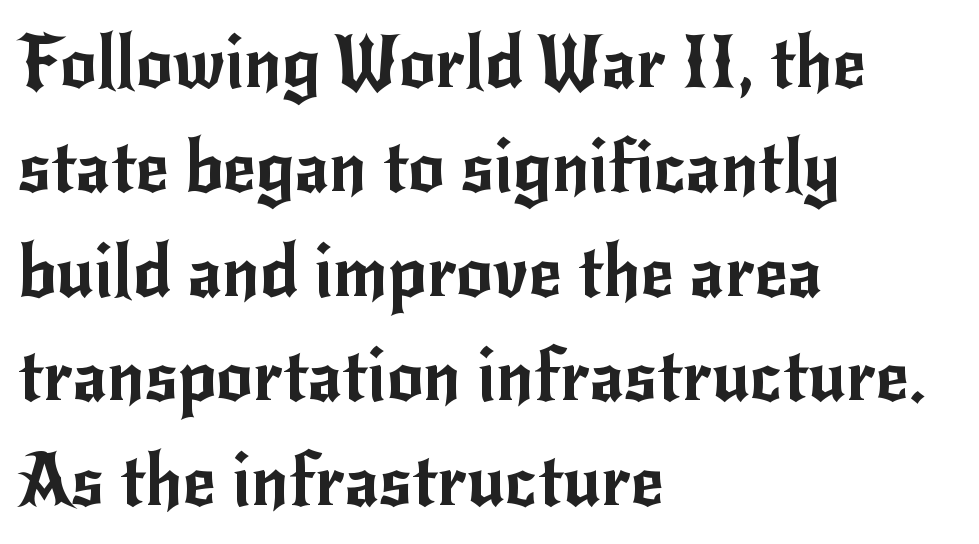
{"serif": "no", "italic": "no", "width": "normal", "stroke_contrast": "low", "x_height": "small", "monospaced": "no", "underline": "no", "align": "left", "line_spacing": "normal", "line_spacing_ratio": 1.45, "letter_spacing": "normal", "letter_spacing_em": 0.0, "glyph_px": 72}
